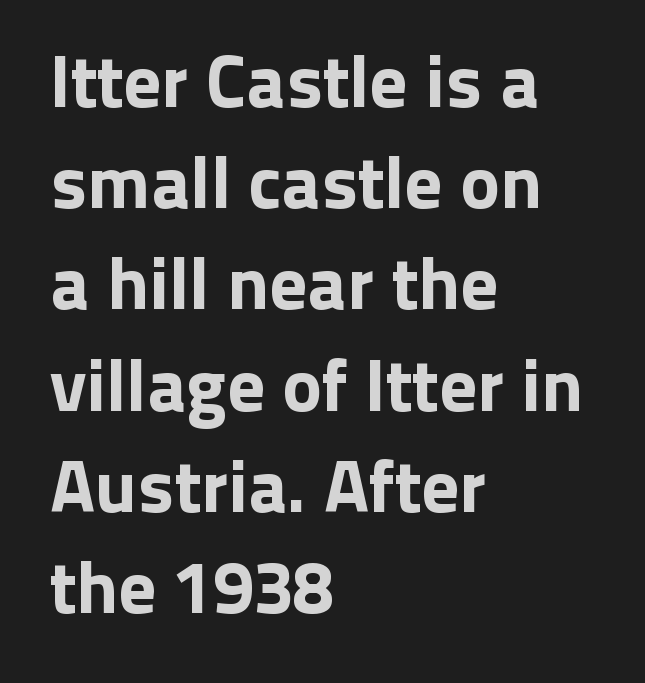
{"serif": "no", "italic": "no", "width": "normal", "stroke_contrast": "low", "x_height": "medium", "monospaced": "no", "underline": "no", "align": "left", "line_spacing": "normal", "line_spacing_ratio": 1.35, "letter_spacing": "normal", "letter_spacing_em": 0.0, "glyph_px": 75}
